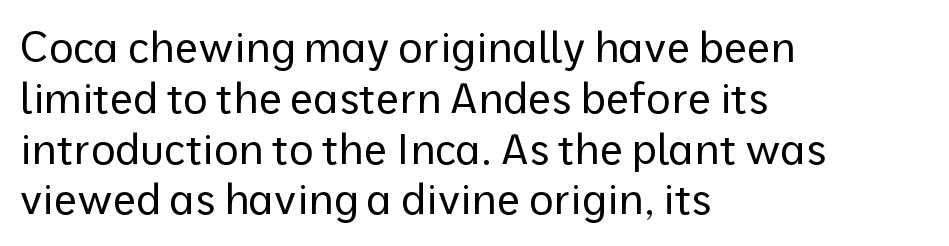
Letters rest on an invisible, unmarked baseline. On a weight scale, this lands at 450 or below. Here the designer chose a conventional face with non-uniform glyph widths. A classic flush-left, rag-right setting is used for this passage. Type style note: lacks serifs.
